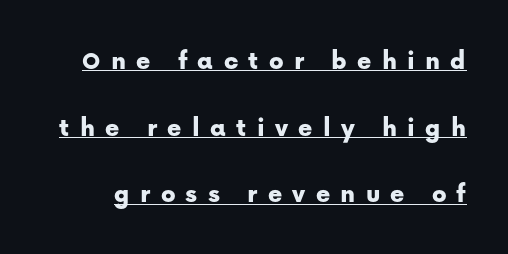
The image shows 27 px text type, upright; set loose line spacing (2.47x), unusually wide letter spacing (+0.38 em), underlined.
